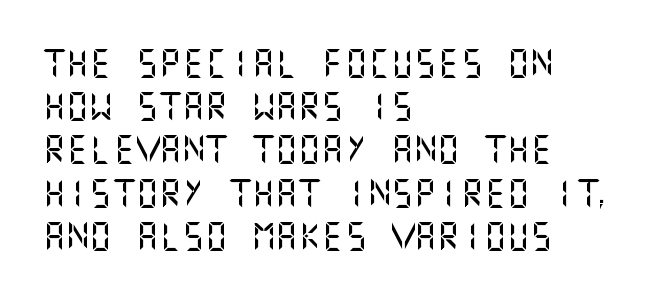
The image shows 29 px sans-serif type, upright; set left-aligned, normal line spacing (1.49x), normal letter spacing, not underlined; medium stroke contrast and a large x-height.
